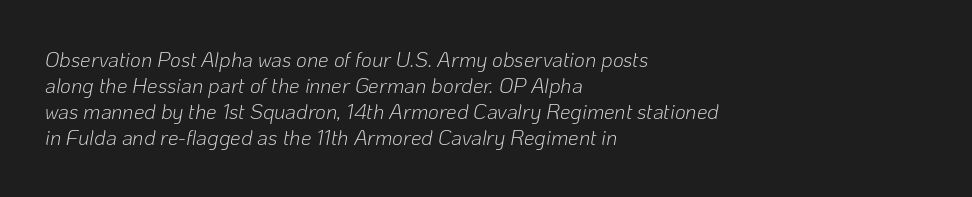
When letters slant like this, we call the style italic. Layout note: lines flush left. A typesetter would call this zero additional tracking. The cut favours lightness, reaching ordinary text weight at its darkest. The passage shown is not underscored anywhere.
